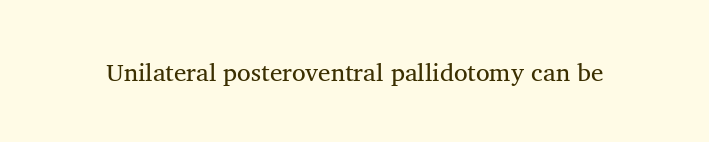
The image shows 25 px text type, upright; set normal letter spacing, not underlined.
